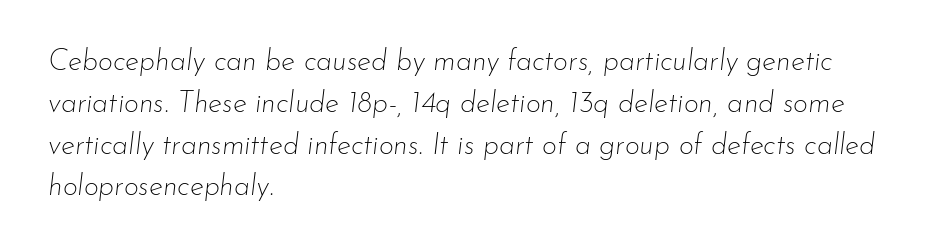
The image shows 29 px thin type, italic (leaning right); set left-aligned, normal line spacing (1.44x), normal letter spacing, not underlined; low stroke contrast and a small x-height.
